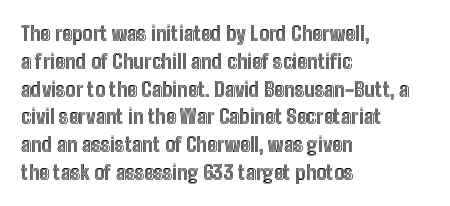
Ordinary non-slanted type is in use. If you drew a ruler down the left edge, every line would touch it. Underlining? Definitely not there. Rows of type keep a routine distance in the vertical direction. Observe the ordinary spacing: letters are neighbours, not strangers.
